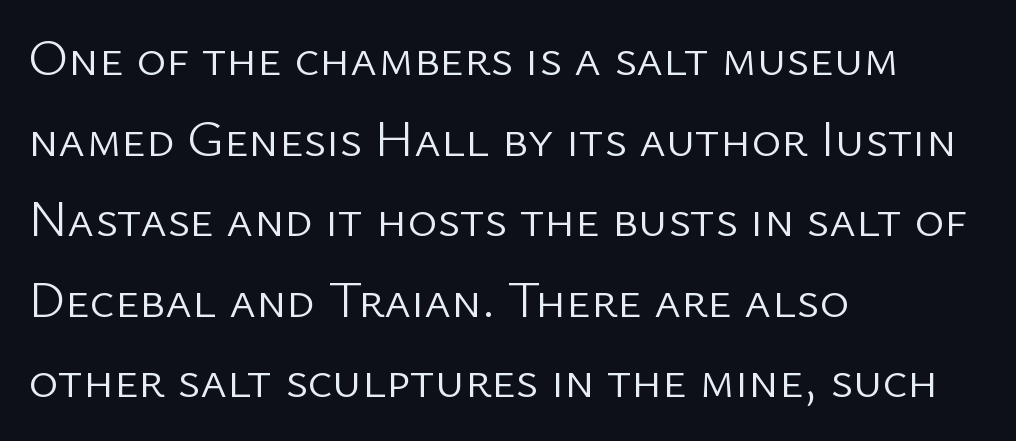
A normal amount of white space separates one row of letters from the next. The strip under each line holds only bare page. What kind of face is this? One without serifs — a sans. Unbolded letterforms with no extra heft.
